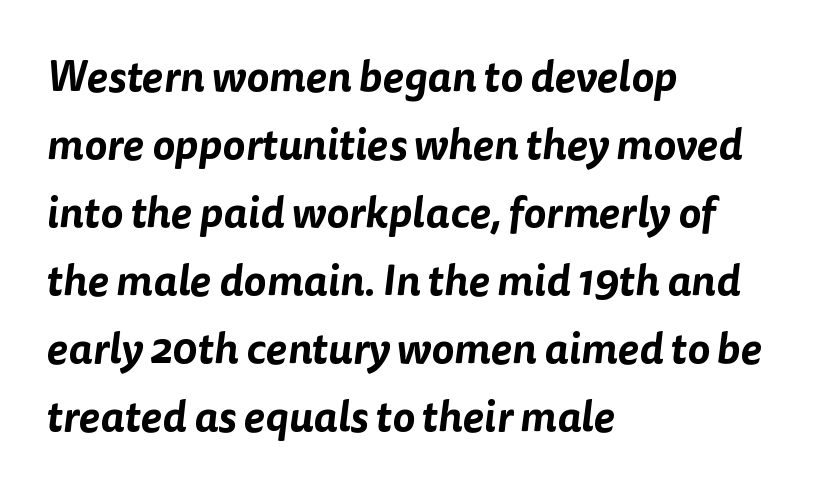
The image shows 43 px sans-serif type; set left-aligned, normal line spacing (1.58x), normal letter spacing, not underlined; low stroke contrast and a medium x-height.
